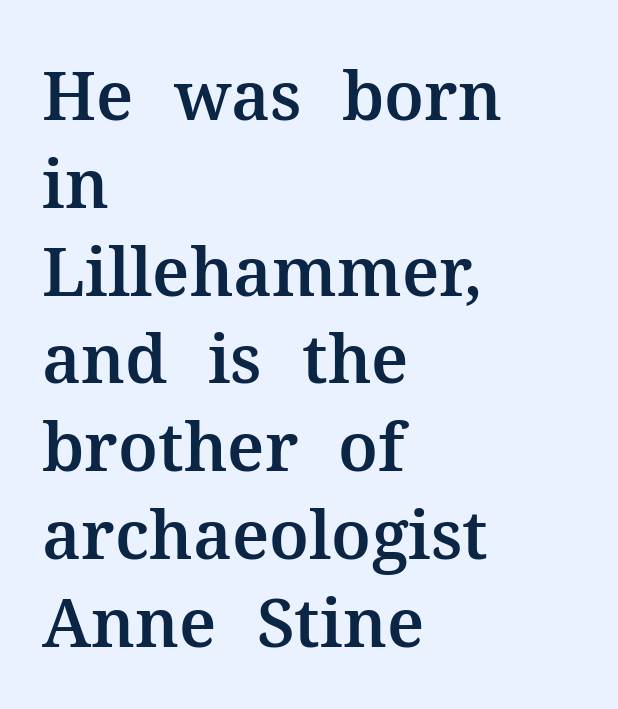
{"serif": "yes", "italic": "no", "width": "normal", "stroke_contrast": "medium", "x_height": "medium", "monospaced": "no", "underline": "no", "align": "left", "line_spacing": "normal", "line_spacing_ratio": 1.31, "letter_spacing": "normal", "letter_spacing_em": 0.0, "glyph_px": 67}
